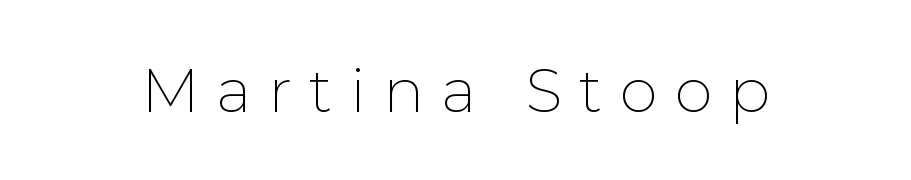
Q: Is the text bold? A: No.
Q: Is the text italic (slanted)? A: No, it is upright.
Q: Is the typeface a serif or a sans-serif typeface? A: Sans-serif.
Q: Is the text underlined? A: No.
Q: Is the spacing between letters normal or unusually wide? A: Unusually wide.
Q: Width (condensed, normal, or wide)? A: Normal.
Q: Stroke contrast? A: Low.
Q: x-height? A: Medium.
Q: Monospaced? A: No.
